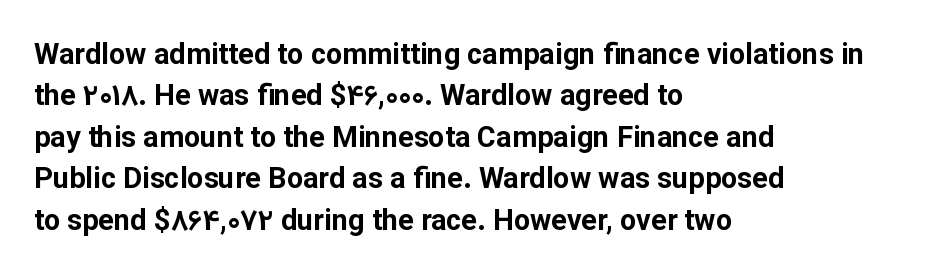
Q: Is the text bold? A: Yes.
Q: Is the text italic (slanted)? A: No, it is upright.
Q: Is the typeface a serif or a sans-serif typeface? A: Sans-serif.
Q: Is the text underlined? A: No.
Q: How is the paragraph aligned? A: Left-aligned.
Q: Is the spacing between letters normal or unusually wide? A: Normal.
Q: Is the spacing between lines tight, normal or loose? A: Normal.
Q: Width (condensed, normal, or wide)? A: Normal.
Q: Stroke contrast? A: Low.
Q: x-height? A: Medium.
Q: Monospaced? A: No.
